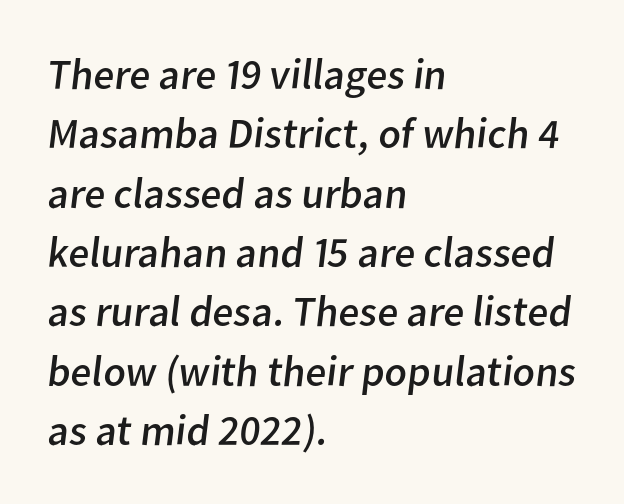
Q: Is the text bold? A: No.
Q: Is the typeface a serif or a sans-serif typeface? A: Sans-serif.
Q: Is the text underlined? A: No.
Q: How is the paragraph aligned? A: Left-aligned.
Q: Is the spacing between letters normal or unusually wide? A: Normal.
Q: Is the spacing between lines tight, normal or loose? A: Normal.
Q: Width (condensed, normal, or wide)? A: Normal.
Q: Stroke contrast? A: Low.
Q: x-height? A: Medium.
Q: Monospaced? A: No.
